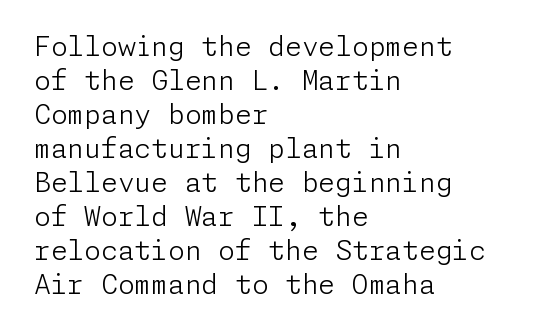
The image shows 27 px text type, upright; set left-aligned, normal line spacing (1.26x), normal letter spacing, not underlined.
